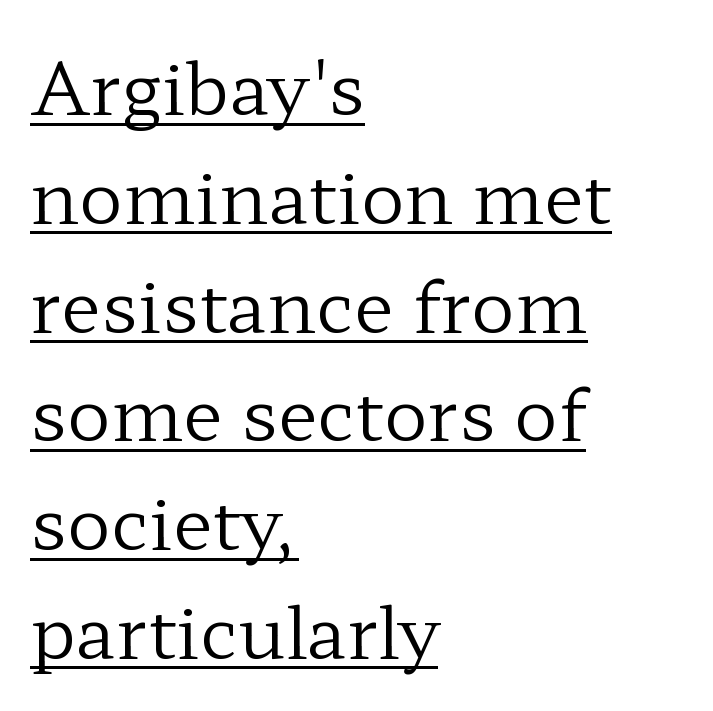
{"serif": "yes", "italic": "no", "bold": "no", "weight": "regular", "width": "wide", "stroke_contrast": "low", "x_height": "medium", "monospaced": "no", "underline": "yes", "align": "left", "line_spacing": "normal", "line_spacing_ratio": 1.49, "letter_spacing": "normal", "letter_spacing_em": 0.0, "glyph_px": 73}
